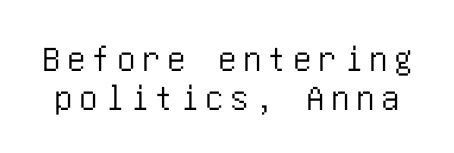
Posture: upright roman. How would I describe the line gaps? Narrow and economical. Rule under the text: the space is simply empty. This is sans-serif lettering, the kind often seen on screens and signage.
